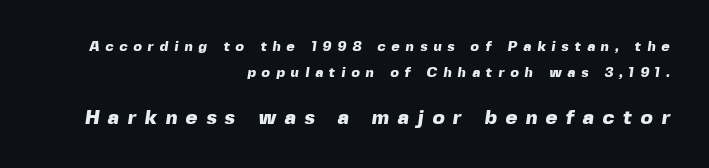
Between one letter and the next there's a generous, obvious gap. The space beneath each line is pristine and unruled. The face used here has the dense, thick strokes of a bold. The block sitting lower on the canvas is the one with enlarged characters.
